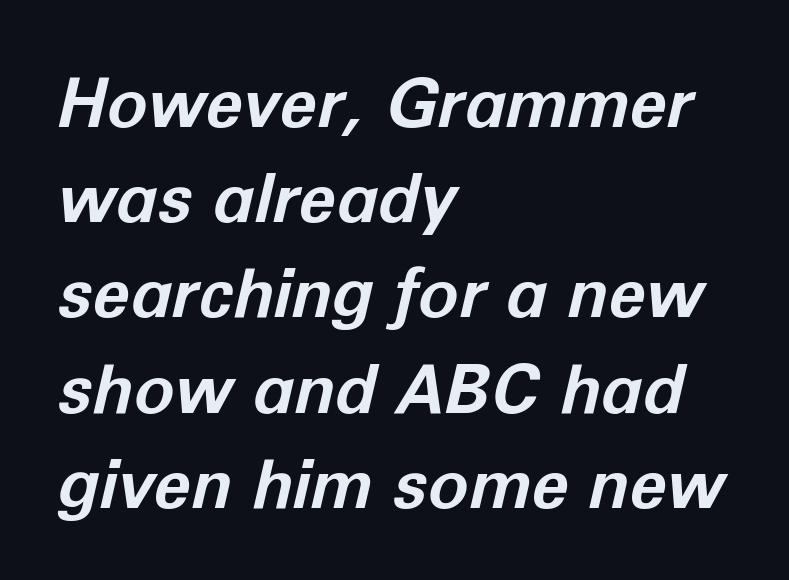
Q: Is the text bold? A: Yes.
Q: Is the text italic (slanted)? A: Yes, it leans right by about 12 degrees.
Q: Is the text underlined? A: No.
Q: How is the paragraph aligned? A: Left-aligned.
Q: Is the spacing between letters normal or unusually wide? A: Normal.
Q: Is the spacing between lines tight, normal or loose? A: Normal.
Q: Width (condensed, normal, or wide)? A: Normal.
Q: Stroke contrast? A: Low.
Q: x-height? A: Medium.
Q: Monospaced? A: No.
